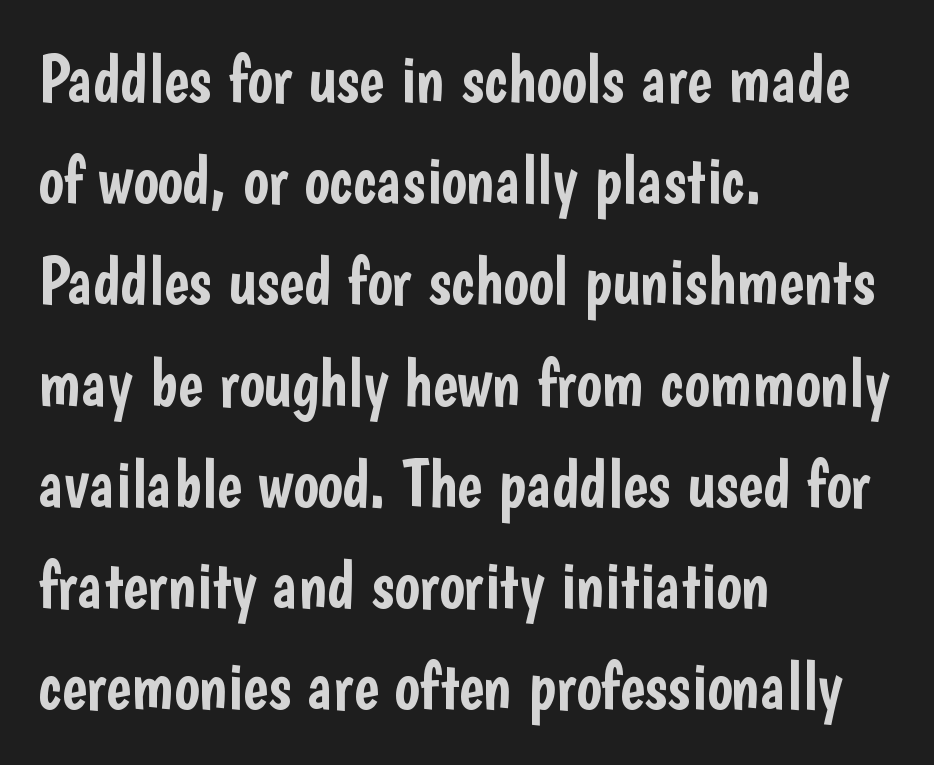
Q: Is the text italic (slanted)? A: No, it is upright.
Q: Is the typeface a serif or a sans-serif typeface? A: Sans-serif.
Q: Is the text underlined? A: No.
Q: How is the paragraph aligned? A: Left-aligned.
Q: Is the spacing between letters normal or unusually wide? A: Normal.
Q: Is the spacing between lines tight, normal or loose? A: Normal.
Q: Width (condensed, normal, or wide)? A: Condensed.
Q: Stroke contrast? A: Low.
Q: x-height? A: Medium.
Q: Monospaced? A: No.
